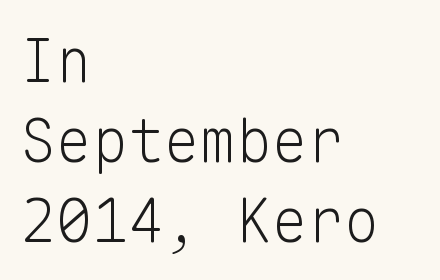
{"serif": "no", "italic": "no", "bold": "no", "weight": "light", "width": "normal", "stroke_contrast": "low", "x_height": "medium", "monospaced": "yes", "underline": "no", "align": "left", "line_spacing": "normal", "line_spacing_ratio": 1.33, "letter_spacing": "normal", "letter_spacing_em": 0.0, "glyph_px": 60}
